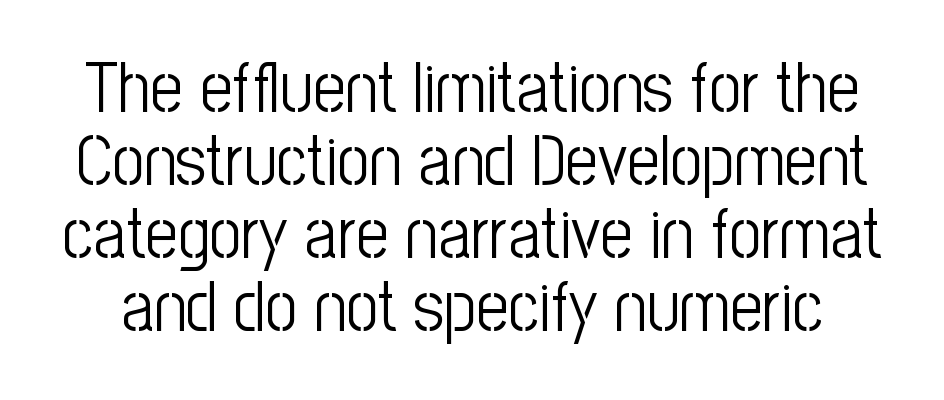
Q: Is the text bold? A: No.
Q: Is the text italic (slanted)? A: No, it is upright.
Q: Is the typeface a serif or a sans-serif typeface? A: Sans-serif.
Q: Is the text underlined? A: No.
Q: Is the spacing between letters normal or unusually wide? A: Normal.
Q: Is the spacing between lines tight, normal or loose? A: Tight.
Q: Width (condensed, normal, or wide)? A: Condensed.
Q: Stroke contrast? A: Low.
Q: x-height? A: Medium.
Q: Monospaced? A: No.
